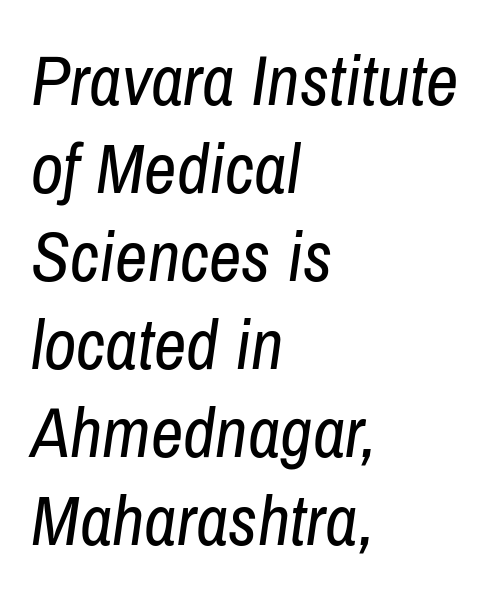
{"italic": "yes", "lean": "right", "slant_degrees": 8, "bold": "no", "weight": "regular", "width": "condensed", "stroke_contrast": "low", "x_height": "medium", "monospaced": "no", "underline": "no", "align": "left", "line_spacing_ratio": 1.24, "letter_spacing": "normal", "letter_spacing_em": 0.0, "glyph_px": 71}
